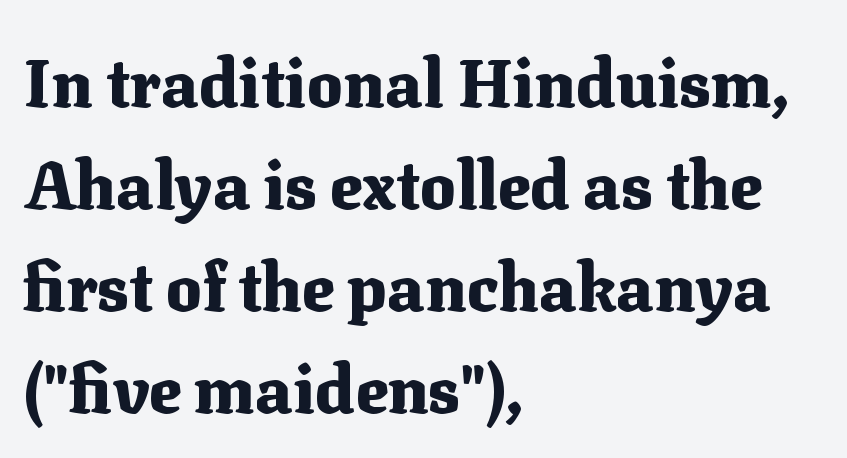
The image shows 67 px heavy serif type, upright; set left-aligned, normal line spacing (1.52x), normal letter spacing, not underlined; medium stroke contrast and a medium x-height.
